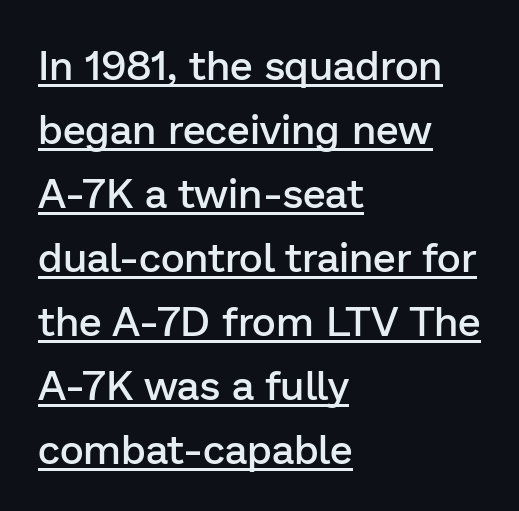
Q: Is the text bold? A: Semi-bold.
Q: Is the text italic (slanted)? A: No, it is upright.
Q: Is the typeface a serif or a sans-serif typeface? A: Sans-serif.
Q: Is the text underlined? A: Yes.
Q: How is the paragraph aligned? A: Left-aligned.
Q: Is the spacing between letters normal or unusually wide? A: Normal.
Q: Is the spacing between lines tight, normal or loose? A: Normal.
Q: Width (condensed, normal, or wide)? A: Normal.
Q: Stroke contrast? A: Low.
Q: x-height? A: Medium.
Q: Monospaced? A: No.
